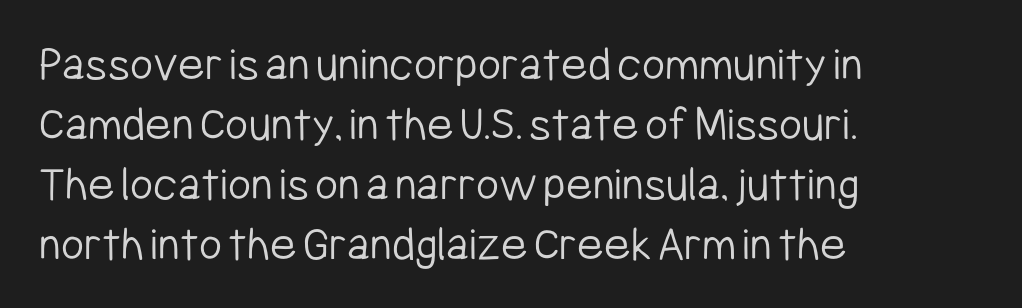
{"serif": "no", "italic": "no", "bold": "no", "weight": "light", "width": "condensed", "stroke_contrast": "low", "x_height": "medium", "monospaced": "no", "underline": "no", "align": "left", "line_spacing_ratio": 1.2, "letter_spacing": "normal", "letter_spacing_em": 0.0, "glyph_px": 50}
